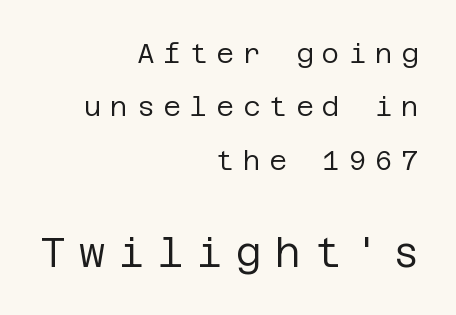
Q: Is the text bold? A: No.
Q: Is the text italic (slanted)? A: No, it is upright.
Q: Is the typeface a serif or a sans-serif typeface? A: Sans-serif.
Q: Is the text underlined? A: No.
Q: How is the paragraph aligned? A: Right-aligned.
Q: Is the spacing between letters normal or unusually wide? A: Unusually wide.
Q: Is the spacing between lines tight, normal or loose? A: Loose.
Q: Which block of text is set in a larger size, the first (top) or the second (bottom)? A: The second (bottom) one.
Q: Width (condensed, normal, or wide)? A: Normal.
Q: Stroke contrast? A: Low.
Q: x-height? A: Large.
